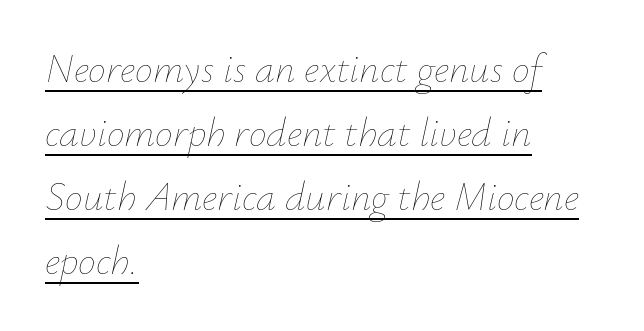
Counters stay open thanks to moderate or lighter strokes. Spacing verdict: proportional, widths tailored to each character. Notice how the passage keeps a crisp vertical edge on the left only. No extra tracking has been applied to these lines. A typesetter would call this leading conventional body-copy spacing.
